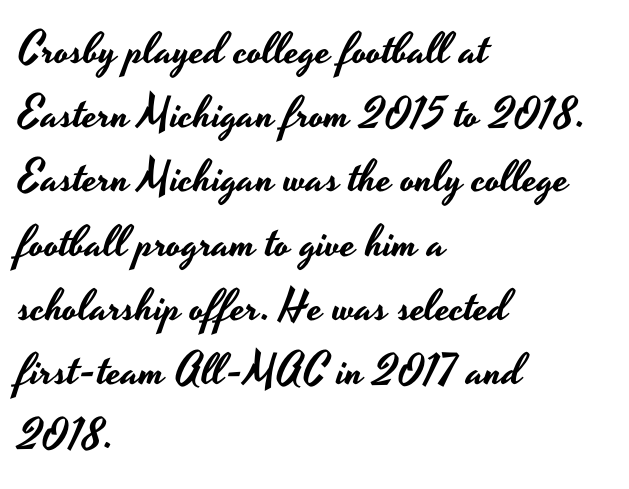
Q: Is the text italic (slanted)? A: Yes.
Q: Is the typeface a serif or a sans-serif typeface? A: Sans-serif.
Q: Is the text underlined? A: No.
Q: How is the paragraph aligned? A: Left-aligned.
Q: Is the spacing between letters normal or unusually wide? A: Normal.
Q: Is the spacing between lines tight, normal or loose? A: Normal.
Q: Width (condensed, normal, or wide)? A: Wide.
Q: Stroke contrast? A: Low.
Q: x-height? A: Small.
Q: Monospaced? A: No.
